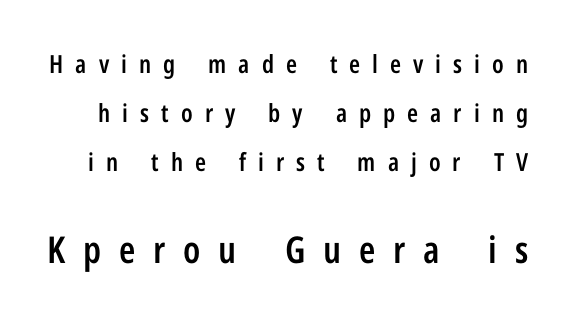
Q: Is the text bold? A: Semi-bold.
Q: Is the text italic (slanted)? A: No, it is upright.
Q: Is the typeface a serif or a sans-serif typeface? A: Sans-serif.
Q: Is the text underlined? A: No.
Q: Is the spacing between letters normal or unusually wide? A: Unusually wide.
Q: Is the spacing between lines tight, normal or loose? A: Loose.
Q: Which block of text is set in a larger size, the first (top) or the second (bottom)? A: The second (bottom) one.
Q: Width (condensed, normal, or wide)? A: Condensed.
Q: Stroke contrast? A: Low.
Q: x-height? A: Medium.
Q: Monospaced? A: No.
